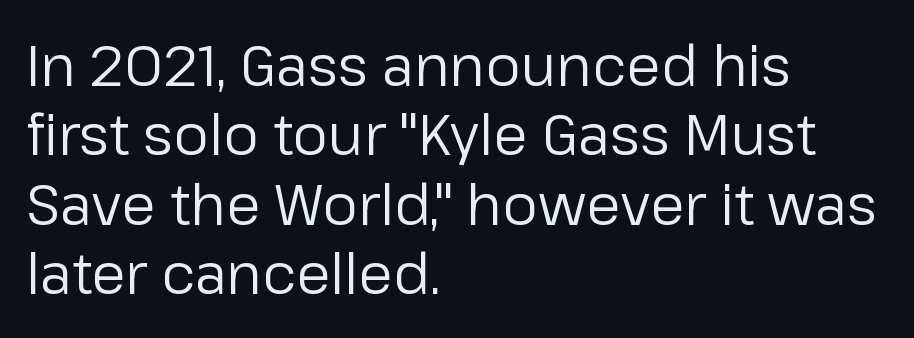
Q: Is the text bold? A: No.
Q: Is the text italic (slanted)? A: No, it is upright.
Q: Is the typeface a serif or a sans-serif typeface? A: Sans-serif.
Q: Is the text underlined? A: No.
Q: How is the paragraph aligned? A: Left-aligned.
Q: Is the spacing between letters normal or unusually wide? A: Normal.
Q: Width (condensed, normal, or wide)? A: Normal.
Q: Stroke contrast? A: Low.
Q: x-height? A: Medium.
Q: Monospaced? A: No.
